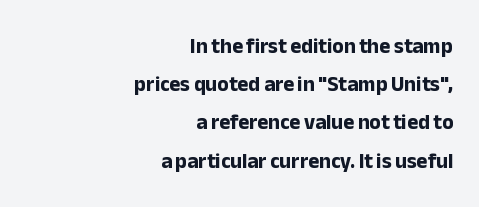
The image shows 21 px bold type, upright; set right-aligned, line spacing 1.82x, normal letter spacing, not underlined.
